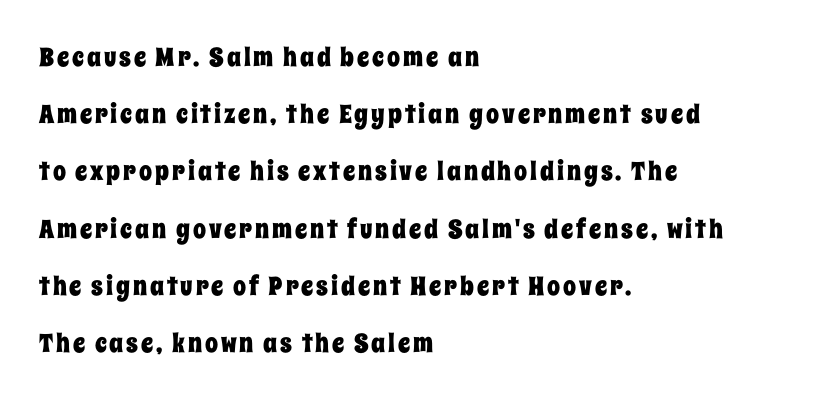
Q: Is the text italic (slanted)? A: No, it is upright.
Q: Is the text underlined? A: No.
Q: How is the paragraph aligned? A: Left-aligned.
Q: Is the spacing between lines tight, normal or loose? A: Loose.
